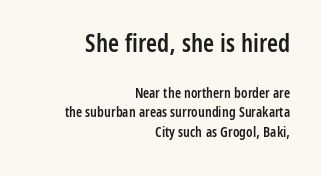
{"italic": "no", "bold": "semi", "underline": "no", "align": "right", "line_spacing": "normal", "line_spacing_ratio": 1.39, "letter_spacing": "normal", "letter_spacing_em": 0.0, "larger_block": "first", "size_ratio": 1.79, "glyph_px": 25}
